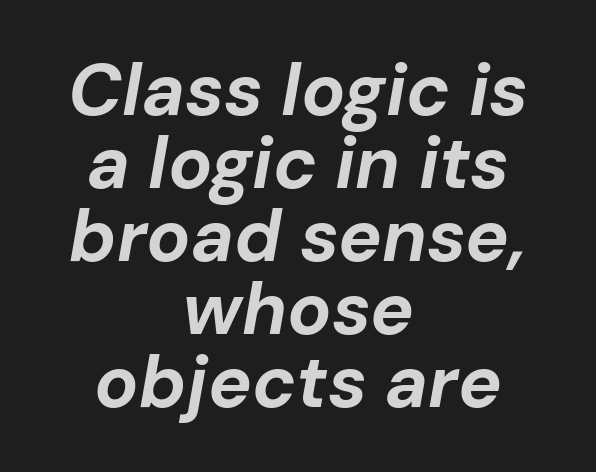
Q: Is the text bold? A: Yes.
Q: Is the text italic (slanted)? A: Yes, it leans right by about 10 degrees.
Q: Is the text underlined? A: No.
Q: How is the paragraph aligned? A: Centered.
Q: Is the spacing between letters normal or unusually wide? A: Normal.
Q: Is the spacing between lines tight, normal or loose? A: Tight.
Q: Width (condensed, normal, or wide)? A: Normal.
Q: Stroke contrast? A: Low.
Q: x-height? A: Medium.
Q: Monospaced? A: No.
